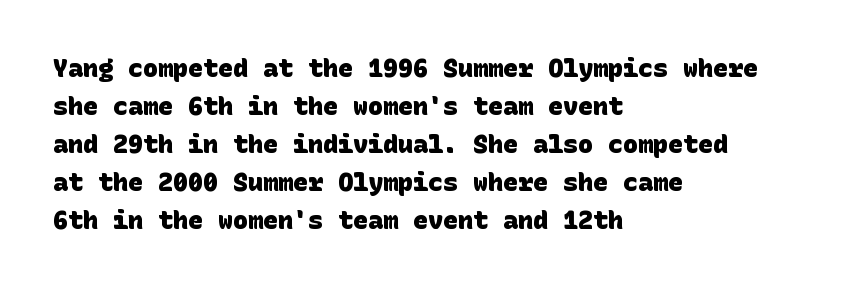
{"bold": "yes", "underline": "no", "align": "left", "line_spacing": "normal", "line_spacing_ratio": 1.52, "letter_spacing": "normal", "letter_spacing_em": 0.0, "glyph_px": 25}
